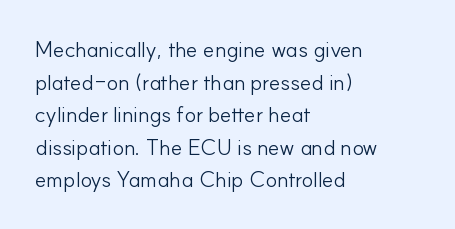
The image shows 22 px text type, upright; set left-aligned, normal line spacing (1.48x), normal letter spacing, not underlined.
